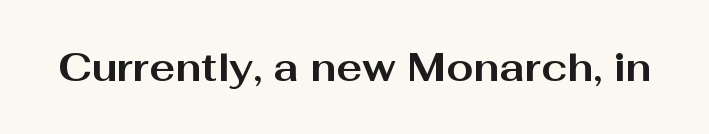
Q: Is the text bold? A: Yes.
Q: Is the text italic (slanted)? A: No, it is upright.
Q: Is the typeface a serif or a sans-serif typeface? A: Sans-serif.
Q: Is the text underlined? A: No.
Q: Is the spacing between letters normal or unusually wide? A: Normal.
Q: Width (condensed, normal, or wide)? A: Wide.
Q: Stroke contrast? A: Medium.
Q: x-height? A: Medium.
Q: Monospaced? A: No.
